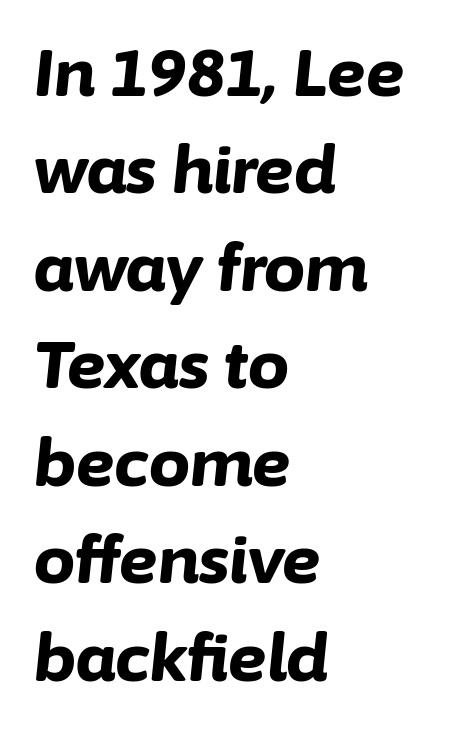
Heavy-handed strokes throughout: this text is bold. Underlining? Definitely not there. Short note: letters normally spaced. The letters advance in unequal steps, a hallmark of proportional type. The typography opts for an oblique posture over an upright one. A typesetter would call this leading conventional body-copy spacing.
